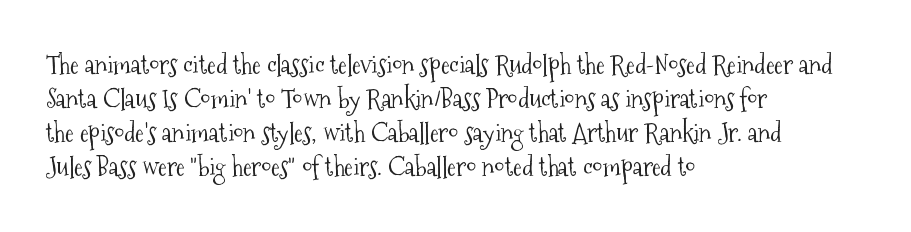
The image shows 26 px text type, upright; set left-aligned, normal line spacing (1.31x), normal letter spacing, not underlined.
